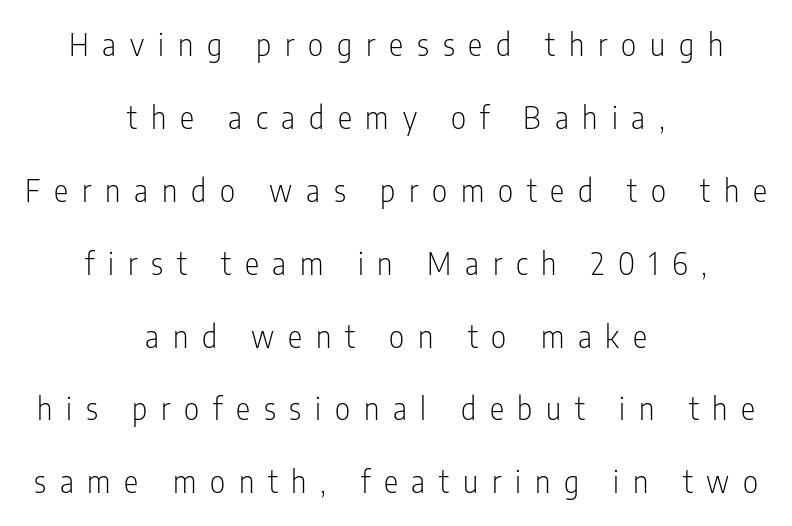
The image shows 30 px light, condensed sans-serif type, upright; set centered, loose line spacing (2.43x), unusually wide letter spacing (+0.46 em), not underlined; low stroke contrast and a medium x-height.
